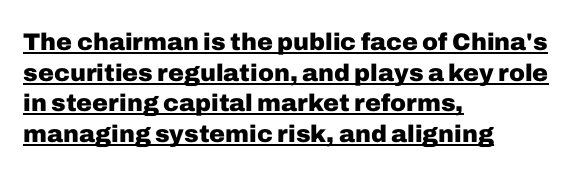
Q: Is the text bold? A: Yes.
Q: Is the text italic (slanted)? A: No, it is upright.
Q: Is the text underlined? A: Yes.
Q: How is the paragraph aligned? A: Left-aligned.
Q: Is the spacing between letters normal or unusually wide? A: Normal.
Q: Is the spacing between lines tight, normal or loose? A: Normal.
